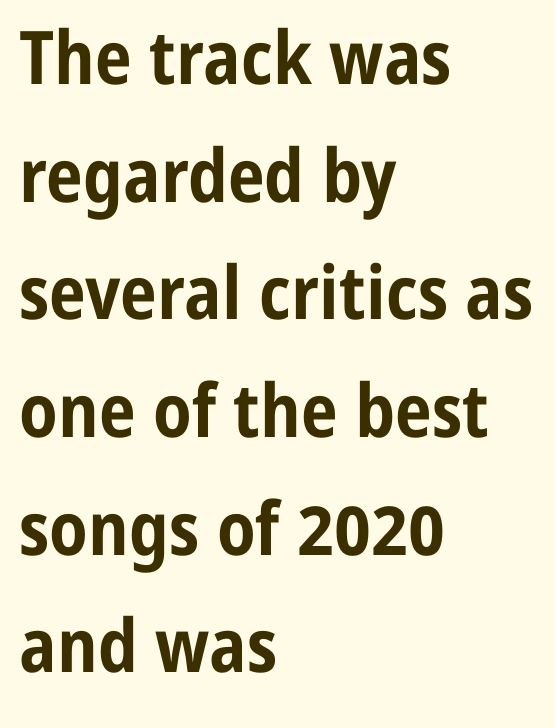
The image shows 74 px bold, condensed sans-serif type, upright; set left-aligned, normal line spacing (1.59x), normal letter spacing, not underlined; low stroke contrast and a medium x-height.
